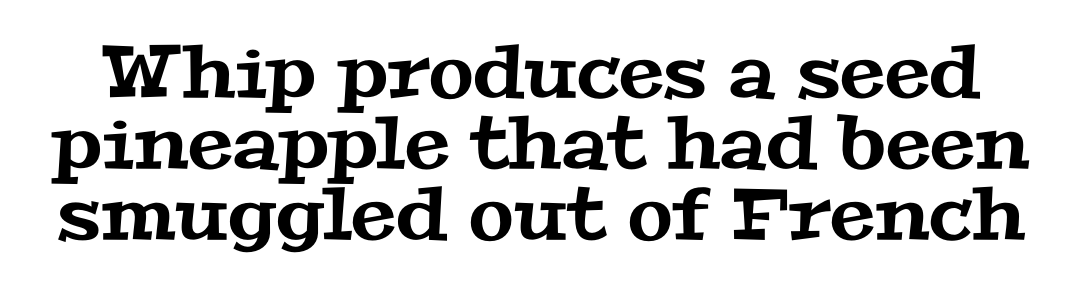
Q: Is the typeface a serif or a sans-serif typeface? A: Serif.
Q: Is the text underlined? A: No.
Q: Is the spacing between letters normal or unusually wide? A: Normal.
Q: Is the spacing between lines tight, normal or loose? A: Tight.
Q: Width (condensed, normal, or wide)? A: Wide.
Q: Stroke contrast? A: Medium.
Q: x-height? A: Medium.
Q: Monospaced? A: No.
